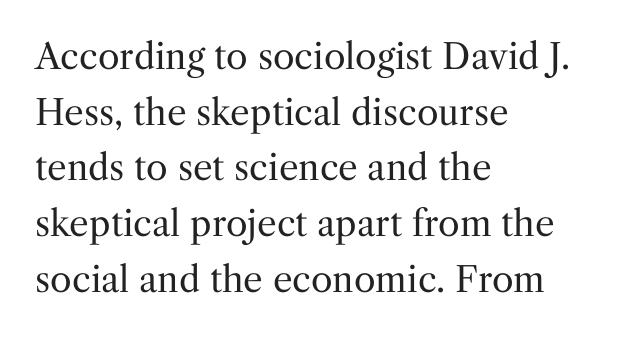
Q: Is the text bold? A: No.
Q: Is the text italic (slanted)? A: No, it is upright.
Q: Is the typeface a serif or a sans-serif typeface? A: Serif.
Q: Is the text underlined? A: No.
Q: How is the paragraph aligned? A: Left-aligned.
Q: Is the spacing between letters normal or unusually wide? A: Normal.
Q: Is the spacing between lines tight, normal or loose? A: Normal.
Q: Width (condensed, normal, or wide)? A: Normal.
Q: Stroke contrast? A: Medium.
Q: x-height? A: Medium.
Q: Monospaced? A: No.
